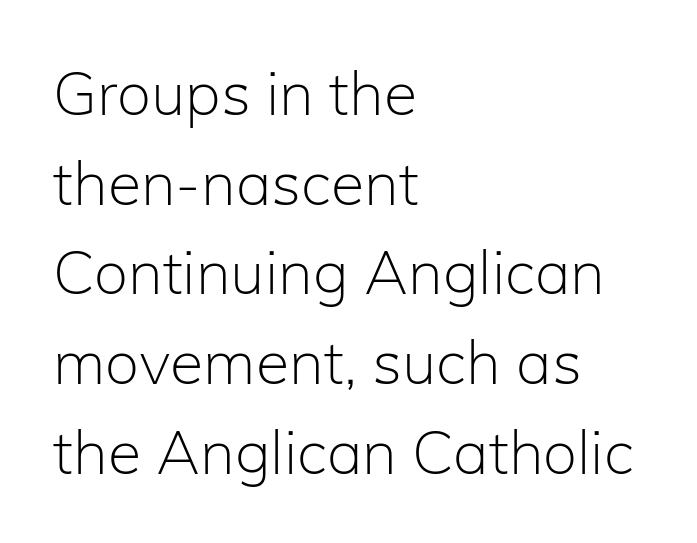
{"serif": "no", "italic": "no", "bold": "no", "weight": "light", "width": "normal", "stroke_contrast": "low", "x_height": "medium", "monospaced": "no", "underline": "no", "align": "left", "line_spacing": "normal", "line_spacing_ratio": 1.47, "letter_spacing": "normal", "letter_spacing_em": 0.0, "glyph_px": 61}
